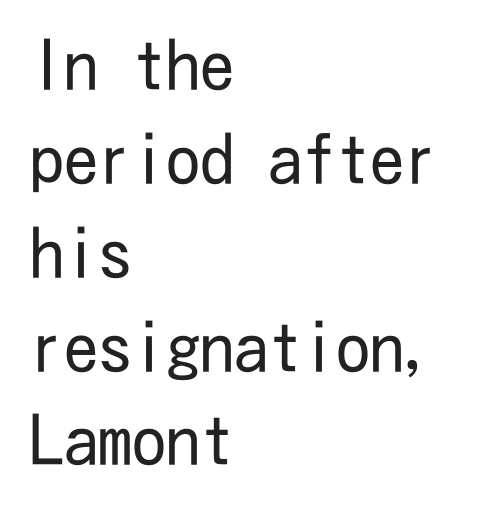
The words here are not underlined. Spacing between characters is what you'd get straight out of the box. The typeface has the unassuming heft of standard copy or less. Notice how descenders clear the ascenders below comfortably — that's standard leading.
